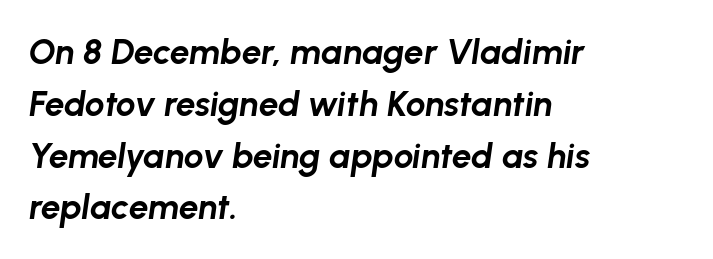
The image shows 35 px bold type, italic (leaning right); set left-aligned, normal line spacing (1.48x), normal letter spacing, not underlined; low stroke contrast and a medium x-height.
